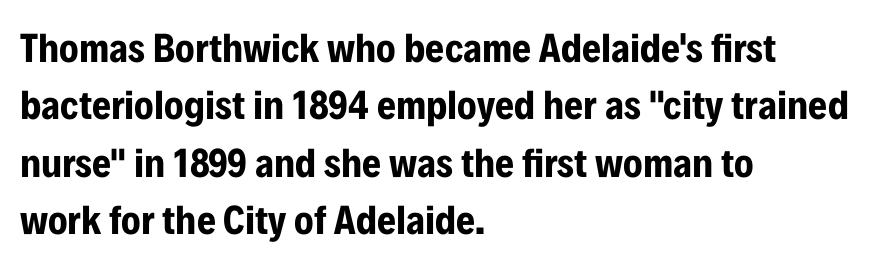
Q: Is the text bold? A: Yes.
Q: Is the text italic (slanted)? A: No, it is upright.
Q: Is the typeface a serif or a sans-serif typeface? A: Sans-serif.
Q: Is the text underlined? A: No.
Q: How is the paragraph aligned? A: Left-aligned.
Q: Is the spacing between letters normal or unusually wide? A: Normal.
Q: Is the spacing between lines tight, normal or loose? A: Normal.
Q: Width (condensed, normal, or wide)? A: Condensed.
Q: Stroke contrast? A: Low.
Q: x-height? A: Medium.
Q: Monospaced? A: No.
